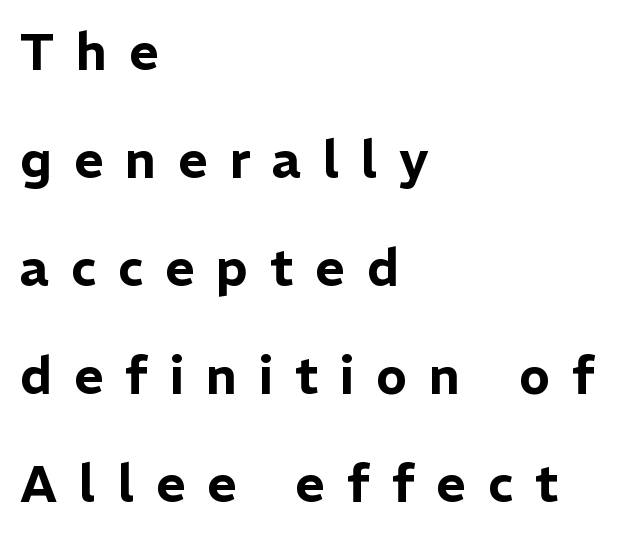
The image shows 51 px sans-serif type, upright; set left-aligned, loose line spacing (2.12x), unusually wide letter spacing (+0.43 em), not underlined; low stroke contrast and a medium x-height.
